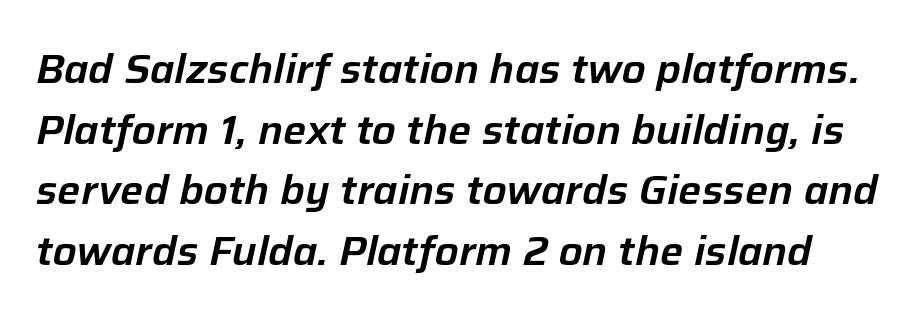
{"italic": "yes", "lean": "right", "slant_degrees": 12, "width": "normal", "stroke_contrast": "low", "x_height": "medium", "monospaced": "no", "underline": "no", "line_spacing": "normal", "line_spacing_ratio": 1.48, "letter_spacing": "normal", "letter_spacing_em": 0.0, "glyph_px": 41}
